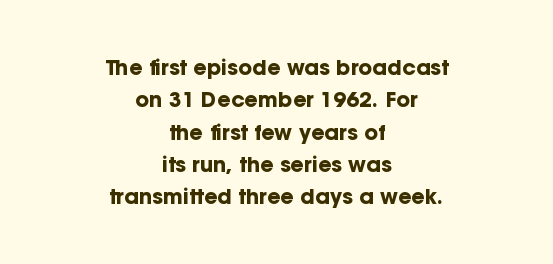
The zone under the glyphs is completely vacant. Look at the stroke-to-counter ratio: heavy, a bold. Compared with typical body copy, the letter spacing here is the same. Casual observation: everything's sitting right in the middle.
